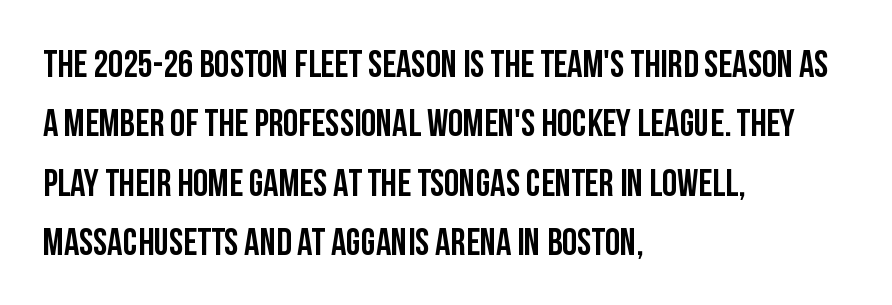
Baseline-to-baseline distance is the conventional proportion of letter height. Does the type have serifs? No, each stem ends abruptly. Looks like regular typesetting: each glyph gets only the width it needs. These lines stack with their left ends in a neat column.
